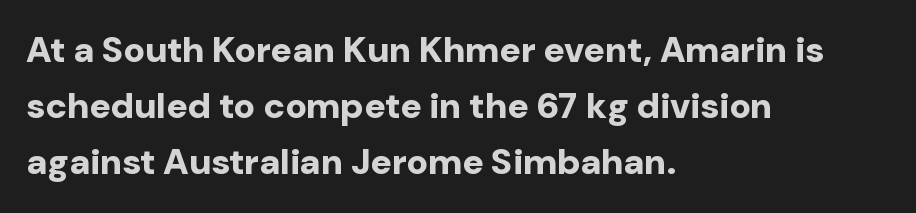
{"serif": "no", "italic": "no", "bold": "yes", "weight": "bold", "width": "normal", "stroke_contrast": "low", "x_height": "medium", "monospaced": "no", "underline": "no", "align": "left", "line_spacing": "normal", "line_spacing_ratio": 1.56, "letter_spacing": "normal", "letter_spacing_em": 0.0, "glyph_px": 36}
